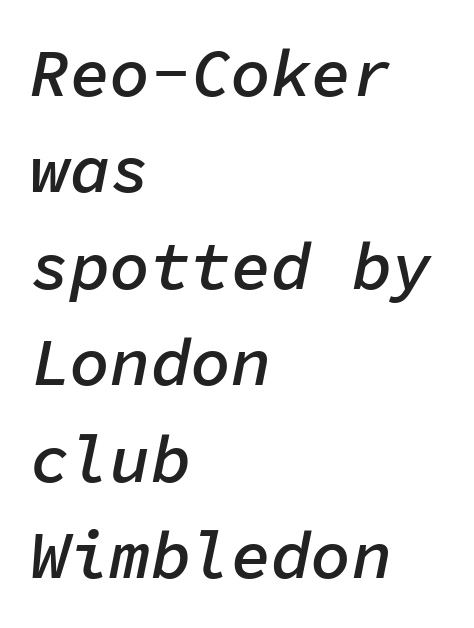
This rendering features lettering with no underline. Italic? Definitely — the glyphs are oblique. The rows are spaced the way most documents space them. Tracking here is standard; glyphs follow each other at the usual distance. Is this a fixed-width face? Yes — each glyph sits in an identical cell. A classic flush-left, rag-right setting is used for this passage.
